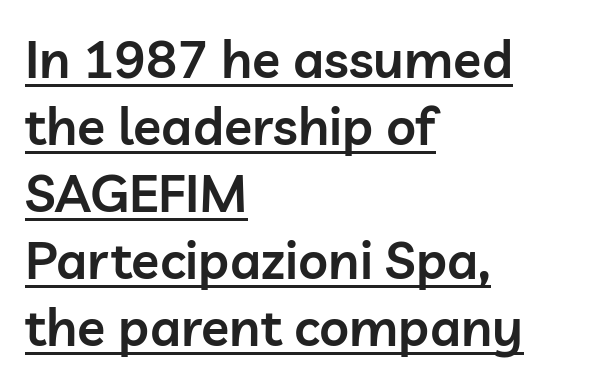
Q: Is the text bold? A: Semi-bold.
Q: Is the text italic (slanted)? A: No, it is upright.
Q: Is the typeface a serif or a sans-serif typeface? A: Sans-serif.
Q: Is the text underlined? A: Yes.
Q: How is the paragraph aligned? A: Left-aligned.
Q: Is the spacing between letters normal or unusually wide? A: Normal.
Q: Is the spacing between lines tight, normal or loose? A: Normal.
Q: Width (condensed, normal, or wide)? A: Normal.
Q: Stroke contrast? A: Low.
Q: x-height? A: Medium.
Q: Monospaced? A: No.
